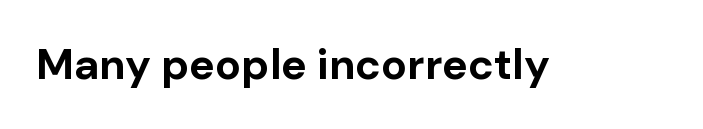
I'd call this a sans setting — the letters go barefoot. It's the straight-up-and-down kind of type. This rendering leaves character spacing at its baseline value. The face used here is proportionally spaced, like ordinary book or web type. Heft: maximum for text — a bold. Clear beneath every line of the passage.
